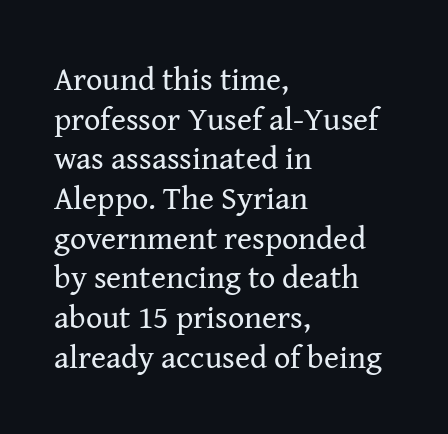
Q: Is the text bold? A: No.
Q: Is the text italic (slanted)? A: No, it is upright.
Q: Is the typeface a serif or a sans-serif typeface? A: Serif.
Q: Is the text underlined? A: No.
Q: How is the paragraph aligned? A: Left-aligned.
Q: Is the spacing between letters normal or unusually wide? A: Normal.
Q: Width (condensed, normal, or wide)? A: Normal.
Q: Stroke contrast? A: Medium.
Q: x-height? A: Medium.
Q: Monospaced? A: No.
